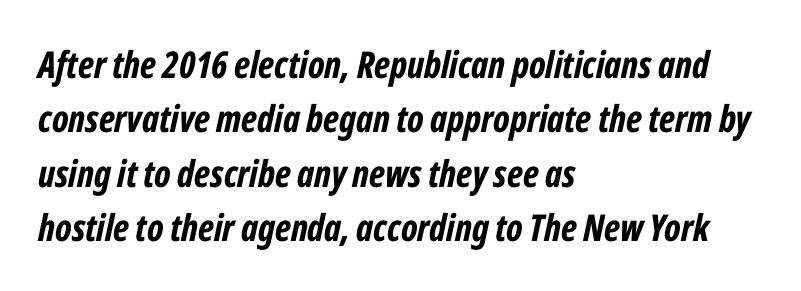
{"italic": "yes", "lean": "right", "slant_degrees": 12, "bold": "yes", "weight": "bold", "width": "condensed", "stroke_contrast": "low", "x_height": "medium", "monospaced": "no", "underline": "no", "align": "left", "line_spacing": "normal", "line_spacing_ratio": 1.47, "letter_spacing": "normal", "letter_spacing_em": 0.0, "glyph_px": 37}
